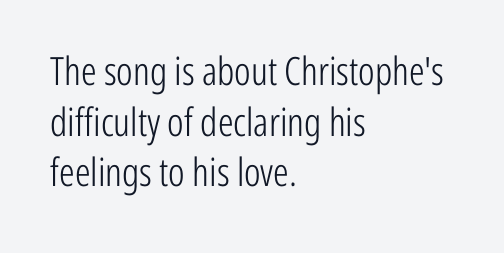
{"serif": "no", "italic": "no", "bold": "no", "weight": "light", "width": "condensed", "stroke_contrast": "low", "x_height": "medium", "monospaced": "no", "underline": "no", "align": "left", "line_spacing": "normal", "line_spacing_ratio": 1.3, "letter_spacing": "normal", "letter_spacing_em": 0.0, "glyph_px": 39}
